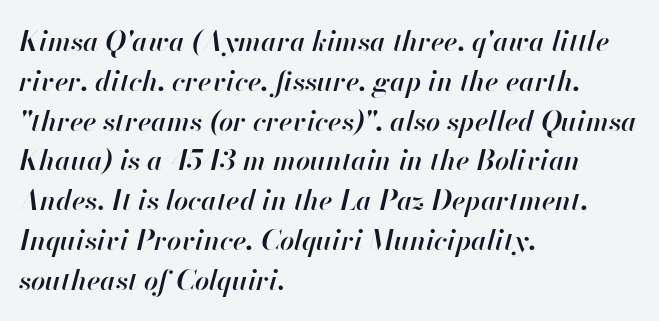
The image shows 28 px semibold type, italic (leaning right); set left-aligned, normal line spacing (1.42x), normal letter spacing, not underlined; high stroke contrast and a small x-height.
